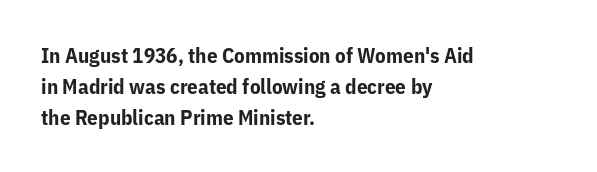
Posture: vertical. A classic flush-left, rag-right setting is used for this passage. Horizontal bands of white between lines are of average thickness. Each word holds together tightly as a unit, with standard inter-letter gaps. The font is running at its bold setting.
